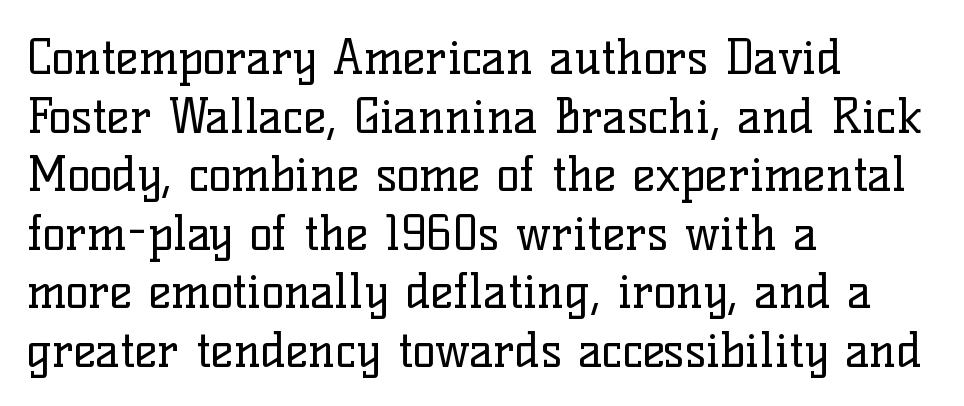
Q: Is the text bold? A: No.
Q: Is the text italic (slanted)? A: No, it is upright.
Q: Is the typeface a serif or a sans-serif typeface? A: Serif.
Q: Is the text underlined? A: No.
Q: How is the paragraph aligned? A: Left-aligned.
Q: Is the spacing between letters normal or unusually wide? A: Normal.
Q: Width (condensed, normal, or wide)? A: Normal.
Q: Stroke contrast? A: Low.
Q: x-height? A: Medium.
Q: Monospaced? A: No.
